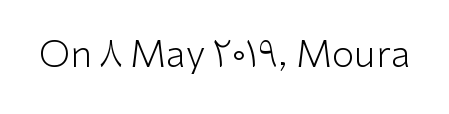
{"serif": "no", "italic": "no", "bold": "no", "weight": "light", "width": "normal", "stroke_contrast": "low", "x_height": "medium", "monospaced": "no", "underline": "no", "letter_spacing": "normal", "letter_spacing_em": 0.0, "glyph_px": 37}
